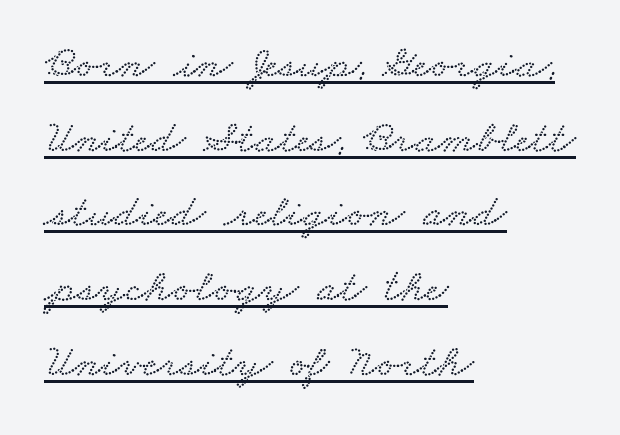
The image shows 47 px wide type; set left-aligned, normal line spacing (1.59x), normal letter spacing, underlined; low stroke contrast and a small x-height.
